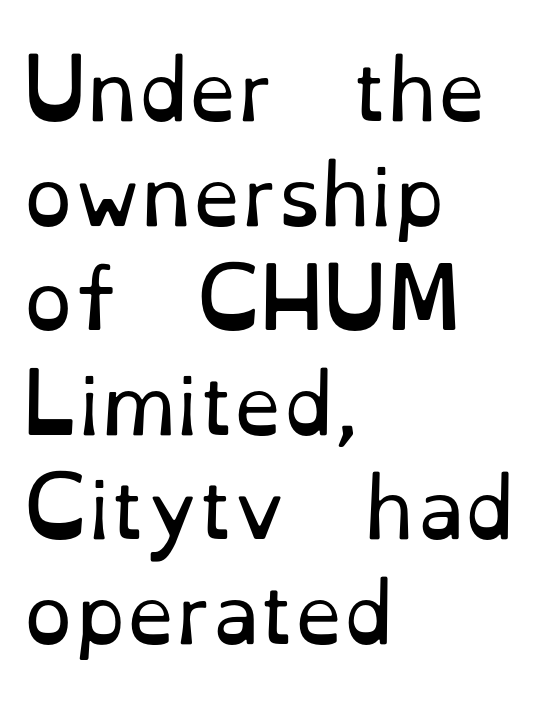
{"italic": "no", "bold": "no", "weight": "regular", "width": "normal", "stroke_contrast": "low", "x_height": "small", "monospaced": "no", "underline": "no", "align": "left", "line_spacing": "normal", "line_spacing_ratio": 1.34, "letter_spacing": "normal", "letter_spacing_em": 0.0, "glyph_px": 78}
